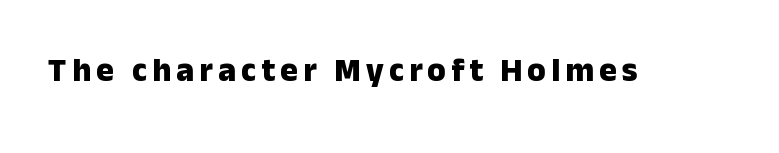
The image shows 33 px heavy sans-serif type, upright; set not underlined; low stroke contrast and a medium x-height.
